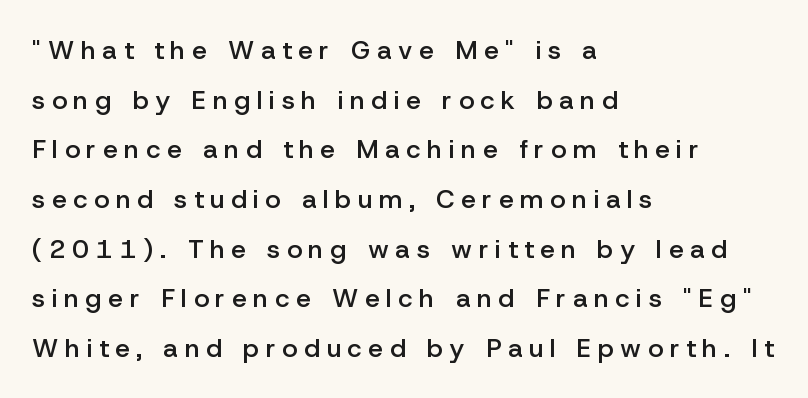
{"italic": "no", "bold": "semi", "underline": "no", "align": "left", "line_spacing": "loose", "line_spacing_ratio": 1.91, "letter_spacing": "wide", "letter_spacing_em": 0.26, "glyph_px": 26}
